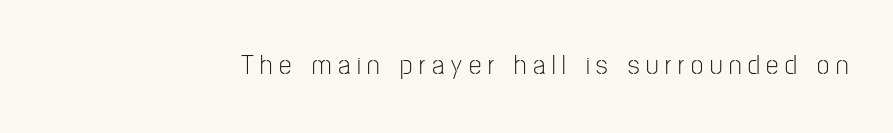
{"serif": "no", "italic": "no", "bold": "no", "weight": "light", "width": "condensed", "stroke_contrast": "low", "x_height": "medium", "monospaced": "no", "underline": "no", "letter_spacing": "wide", "letter_spacing_em": 0.24, "glyph_px": 28}
